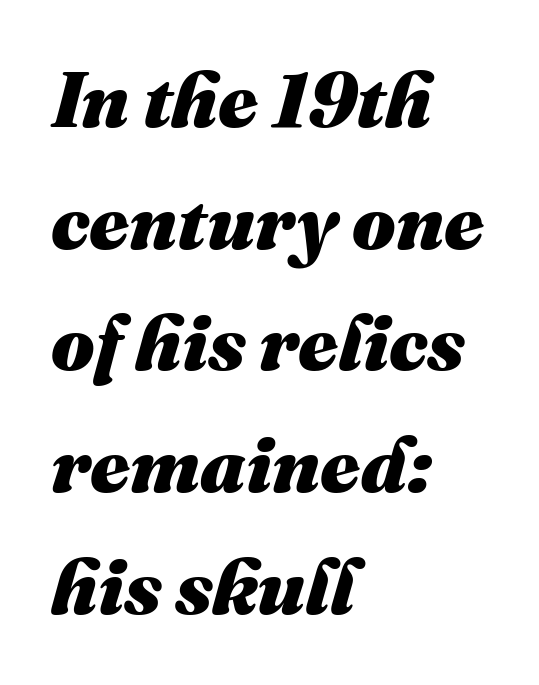
Each word holds together tightly as a unit, with standard inter-letter gaps. The rendering uses natural spacing where letterforms have individual widths. The compositor pushed each line to the left boundary. Designer's note — italics engaged. Every letter is thick-stroked: bold, no question.
